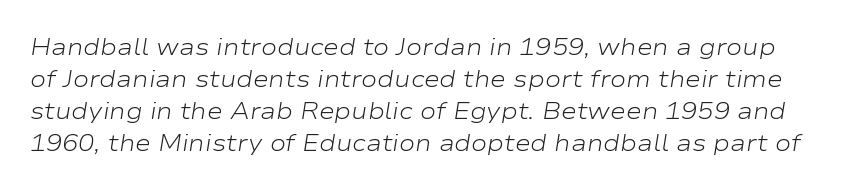
Observe the lean: these are italic letterforms. Compared with typical paragraphs, the rows here are spaced about the same. The strip under each line holds only bare page. The weight tops out at a normal text grade. The line texture is even and compact thanks to regular tracking.
